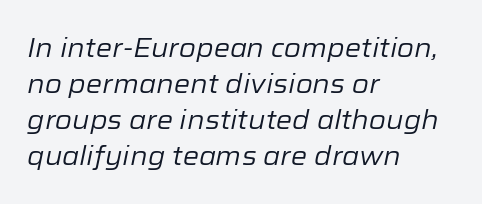
Q: Is the text bold? A: No.
Q: Is the text italic (slanted)? A: Yes, it leans right by about 12 degrees.
Q: Is the text underlined? A: No.
Q: How is the paragraph aligned? A: Left-aligned.
Q: Is the spacing between letters normal or unusually wide? A: Normal.
Q: Is the spacing between lines tight, normal or loose? A: Normal.
